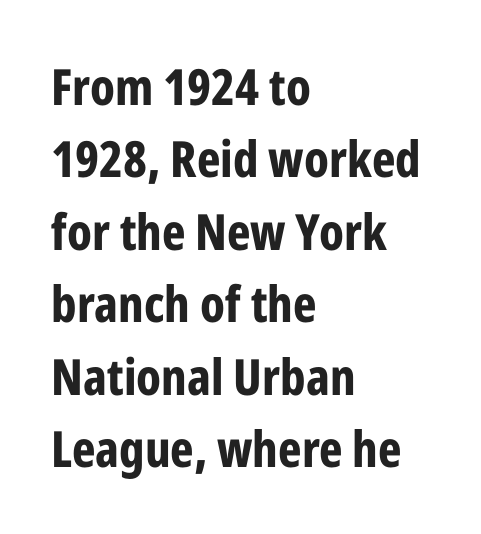
{"serif": "no", "italic": "no", "bold": "yes", "weight": "bold", "width": "condensed", "stroke_contrast": "low", "x_height": "medium", "monospaced": "no", "underline": "no", "align": "left", "line_spacing": "normal", "line_spacing_ratio": 1.45, "letter_spacing": "normal", "letter_spacing_em": 0.0, "glyph_px": 50}
